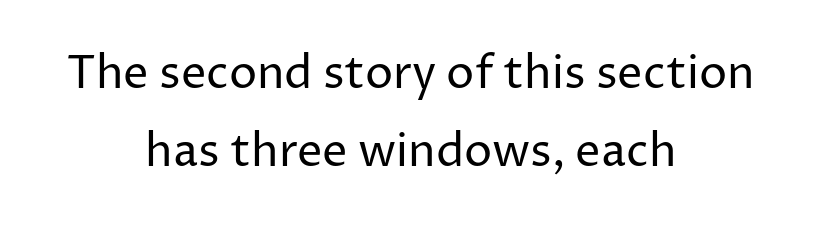
Q: Is the text bold? A: No.
Q: Is the text italic (slanted)? A: No, it is upright.
Q: Is the typeface a serif or a sans-serif typeface? A: Sans-serif.
Q: Is the text underlined? A: No.
Q: How is the paragraph aligned? A: Centered.
Q: Is the spacing between letters normal or unusually wide? A: Normal.
Q: Width (condensed, normal, or wide)? A: Normal.
Q: Stroke contrast? A: Low.
Q: x-height? A: Medium.
Q: Monospaced? A: No.
